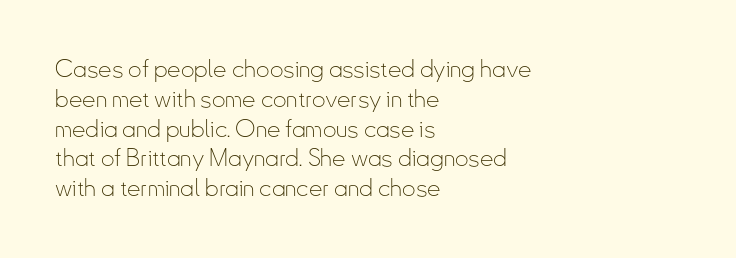
{"italic": "no", "bold": "no", "underline": "no", "align": "left", "line_spacing_ratio": 1.24, "letter_spacing": "normal", "letter_spacing_em": 0.0, "glyph_px": 24}
